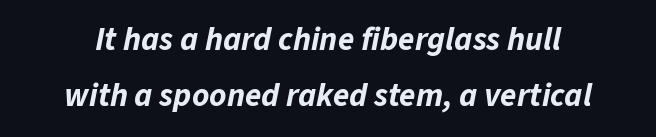
The image shows 33 px bold type, italic (leaning right); set centered, line spacing 1.71x, normal letter spacing, not underlined; low stroke contrast and a medium x-height.
